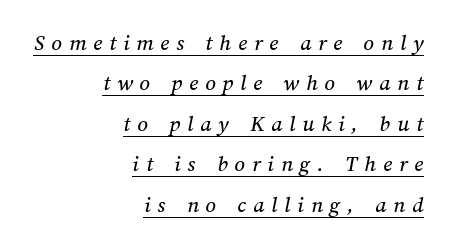
Someone cranked the tracking dial way up on this one. One-word summary of the alignment: right. Underlining? Definitely there.
